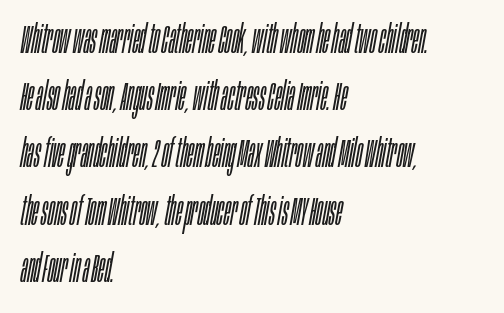
Q: Is the text bold? A: No.
Q: Is the text italic (slanted)? A: Yes, it leans right by about 10 degrees.
Q: Is the text underlined? A: No.
Q: How is the paragraph aligned? A: Left-aligned.
Q: Is the spacing between letters normal or unusually wide? A: Normal.
Q: Is the spacing between lines tight, normal or loose? A: Normal.
Q: Width (condensed, normal, or wide)? A: Condensed.
Q: Stroke contrast? A: Low.
Q: x-height? A: Large.
Q: Monospaced? A: No.
